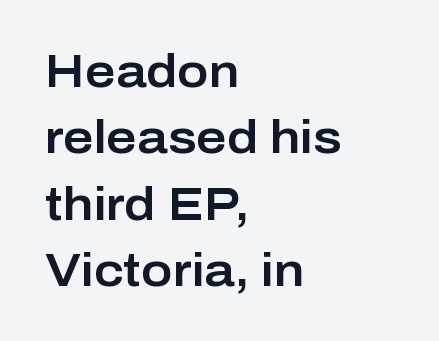
The image shows 47 px sans-serif type, upright; set left-aligned, normal line spacing (1.41x), normal letter spacing, not underlined; low stroke contrast and a medium x-height.
